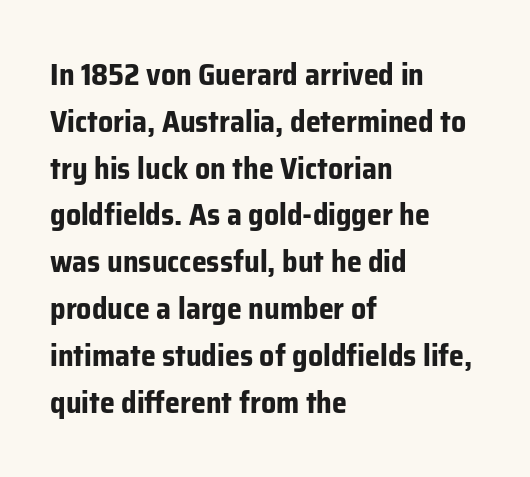
{"serif": "no", "italic": "no", "bold": "yes", "weight": "bold", "width": "normal", "stroke_contrast": "low", "x_height": "medium", "monospaced": "no", "underline": "no", "align": "left", "line_spacing": "normal", "line_spacing_ratio": 1.56, "letter_spacing": "normal", "letter_spacing_em": 0.0, "glyph_px": 30}
